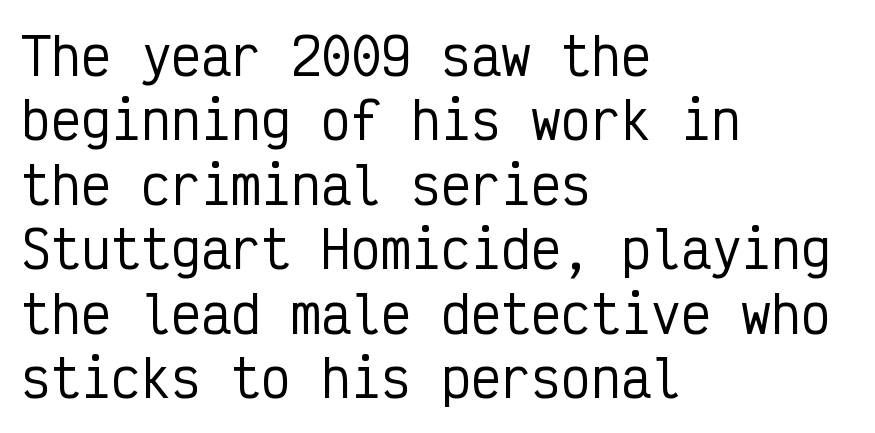
{"serif": "no", "italic": "no", "width": "condensed", "stroke_contrast": "low", "x_height": "medium", "monospaced": "yes", "underline": "no", "align": "left", "line_spacing": "normal", "line_spacing_ratio": 1.29, "letter_spacing": "normal", "letter_spacing_em": 0.0, "glyph_px": 50}
